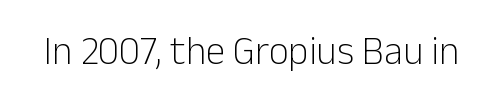
{"serif": "no", "italic": "no", "bold": "no", "weight": "light", "width": "normal", "stroke_contrast": "low", "x_height": "medium", "monospaced": "no", "underline": "no", "letter_spacing": "normal", "letter_spacing_em": 0.0, "glyph_px": 39}
